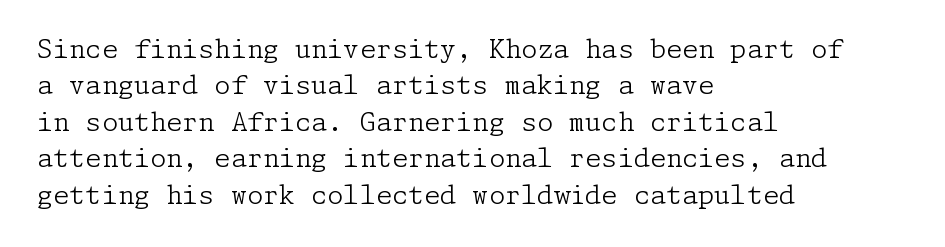
{"italic": "no", "bold": "no", "underline": "no", "align": "left", "line_spacing": "normal", "line_spacing_ratio": 1.4, "letter_spacing": "normal", "letter_spacing_em": 0.0, "glyph_px": 26}
